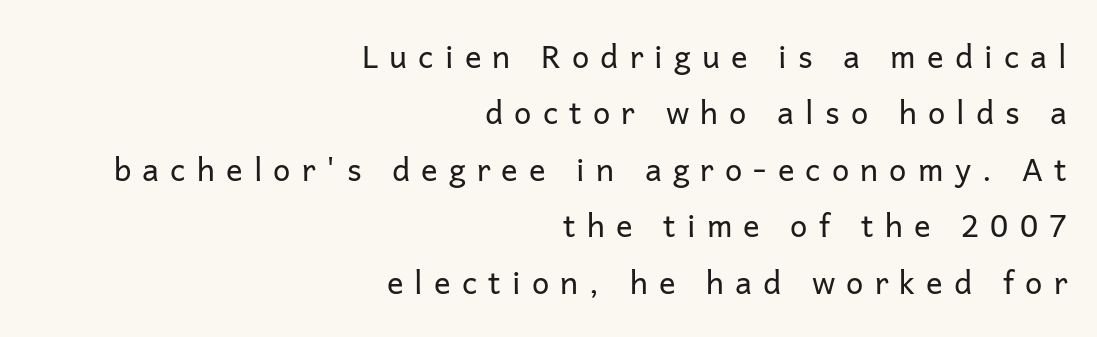
Q: Is the text bold? A: No.
Q: Is the text italic (slanted)? A: No, it is upright.
Q: Is the typeface a serif or a sans-serif typeface? A: Sans-serif.
Q: Is the text underlined? A: No.
Q: How is the paragraph aligned? A: Right-aligned.
Q: Is the spacing between letters normal or unusually wide? A: Unusually wide.
Q: Width (condensed, normal, or wide)? A: Normal.
Q: Stroke contrast? A: Low.
Q: x-height? A: Medium.
Q: Monospaced? A: No.
